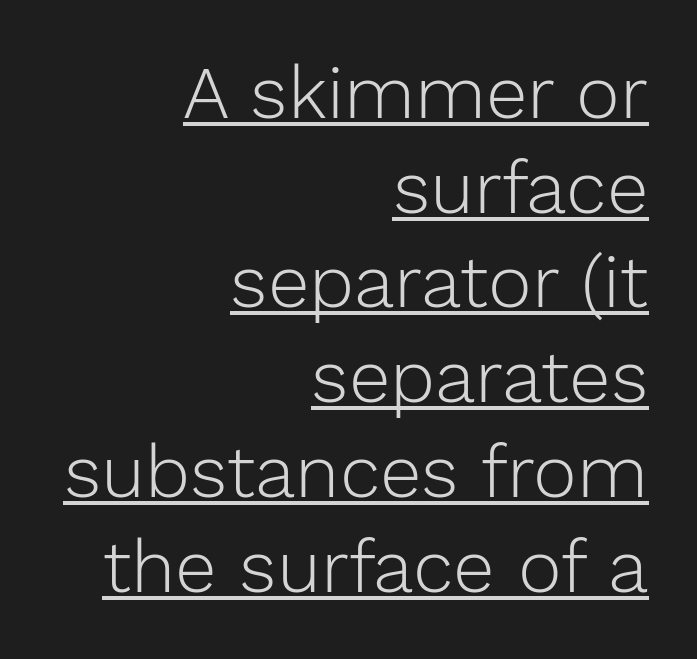
{"serif": "no", "italic": "no", "bold": "no", "weight": "light", "width": "normal", "stroke_contrast": "low", "x_height": "medium", "monospaced": "no", "underline": "yes", "align": "right", "line_spacing": "normal", "line_spacing_ratio": 1.28, "letter_spacing": "normal", "letter_spacing_em": 0.0, "glyph_px": 74}
